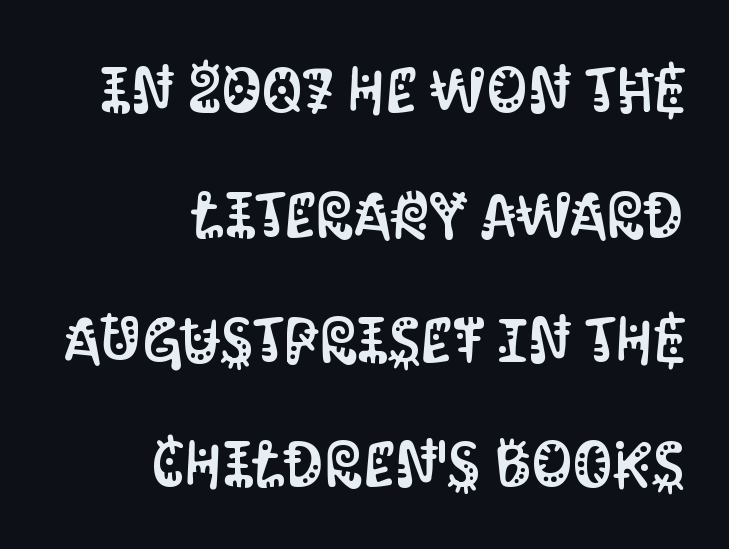
The image shows 64 px condensed sans-serif type, upright; set right-aligned, loose line spacing (1.95x), normal letter spacing, not underlined; medium stroke contrast and a large x-height.
